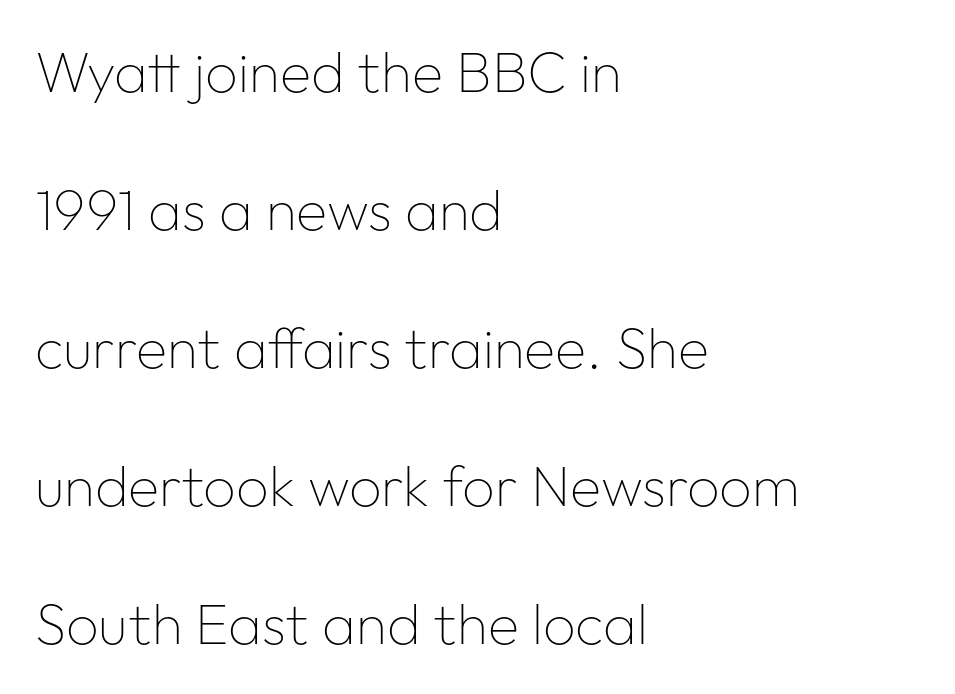
The rag falls on the right side of this text block. These lines were composed using upright roman letters. Type style note: lacks serifs. The passage shown is typed in a proportional face where columns would drift. No extra ink here — the face is not bold.
